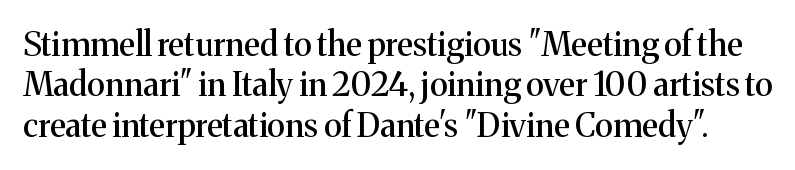
Letters rest on an invisible, unmarked baseline. Here the glyphs are tracked normally, forming tight word shapes. The rendering uses natural spacing where letterforms have individual widths. Check where the strokes stop: tiny serifs finish them off. Is there any slant? The stems are plumb.
